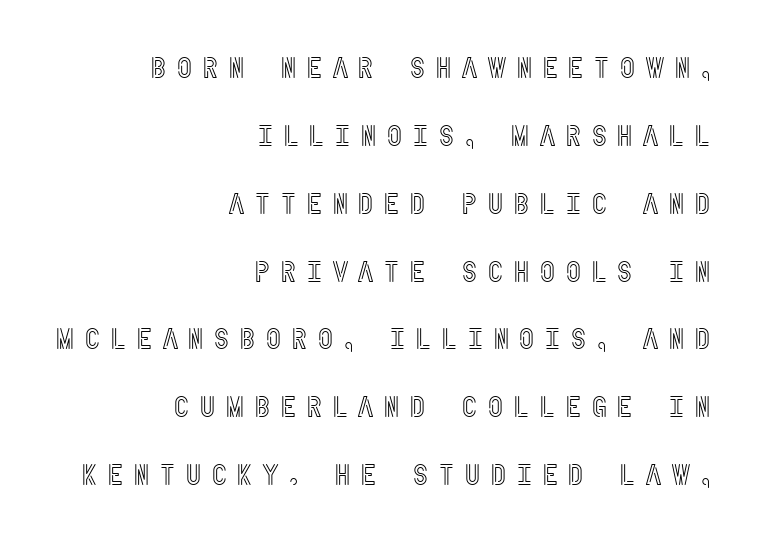
The image shows 29 px condensed type, upright; set right-aligned, loose line spacing (2.34x), unusually wide letter spacing (+0.31 em), not underlined; a large x-height.
